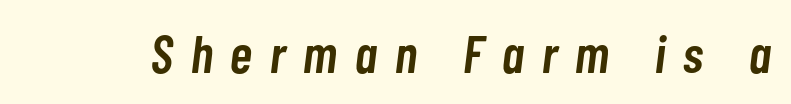
The image shows 53 px semibold, condensed type, italic (leaning right); set unusually wide letter spacing (+0.34 em), not underlined; low stroke contrast and a medium x-height.
